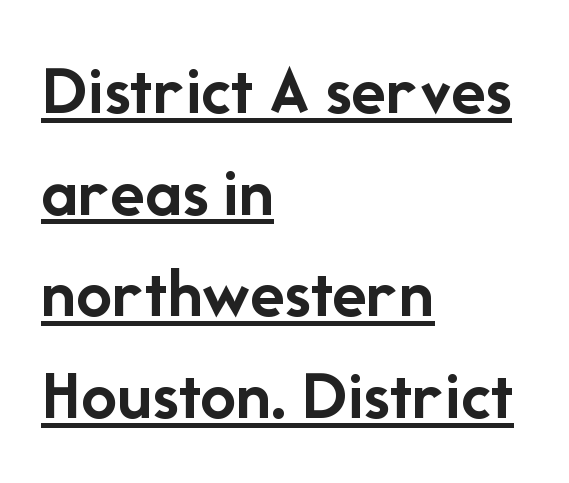
Nope, no serifs anywhere on these letters. The space between consecutive lines is moderate. These lines carry a lot of weight — the face is fully bold. The font's upright variant was chosen for this text. Each letter keeps its own natural width here, so spacing adapts to shape. The rag falls on the right side of this text block.
